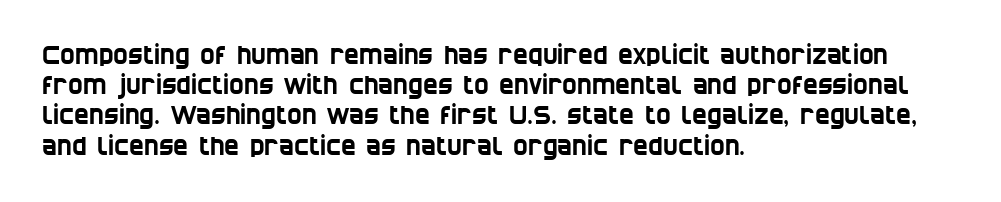
{"underline": "no", "align": "left", "line_spacing_ratio": 1.21, "letter_spacing": "normal", "letter_spacing_em": 0.0, "glyph_px": 25}
